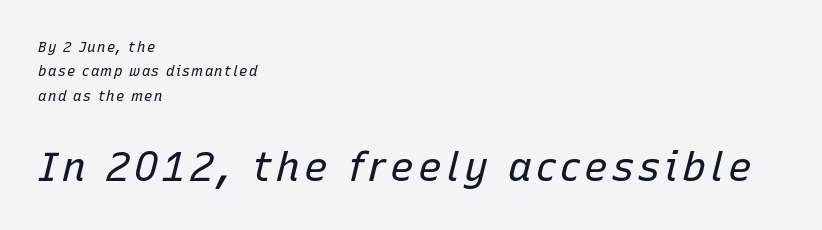
The image shows 40 px regular-weight type, italic (leaning right); set left-aligned, line spacing 1.75x, not underlined; the second (bottom) block is 2.86x larger; low stroke contrast and a medium x-height.
